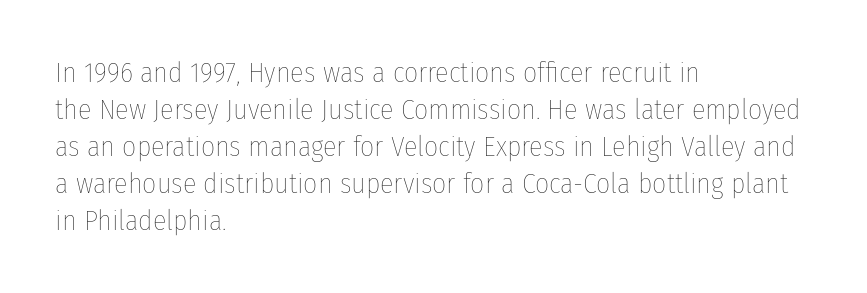
The image shows 28 px thin, condensed type, upright; set left-aligned, normal line spacing (1.32x), normal letter spacing, not underlined; low stroke contrast and a medium x-height.
